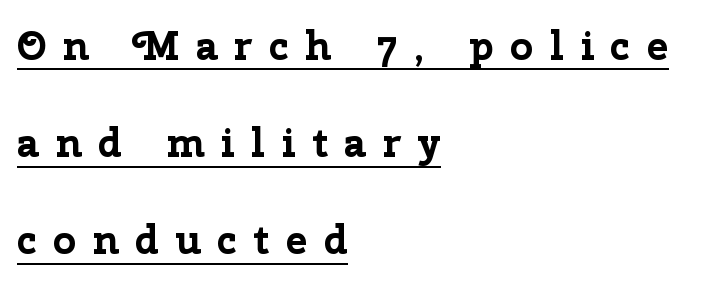
Each letter keeps its own natural width here, so spacing adapts to shape. A typesetter would mark this as roman, not italic. A sans-serif font was chosen for this passage. Heavy-handed strokes throughout: this text is bold. In designer terms, the underline attribute is active on this setting.
